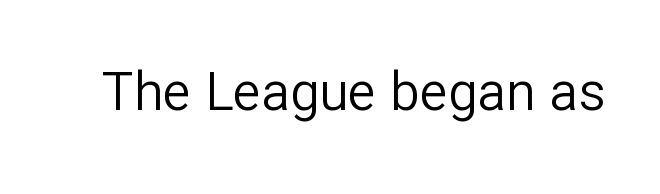
{"serif": "no", "italic": "no", "bold": "no", "weight": "regular", "width": "normal", "stroke_contrast": "low", "x_height": "medium", "monospaced": "no", "underline": "no", "letter_spacing": "normal", "letter_spacing_em": 0.0, "glyph_px": 53}
